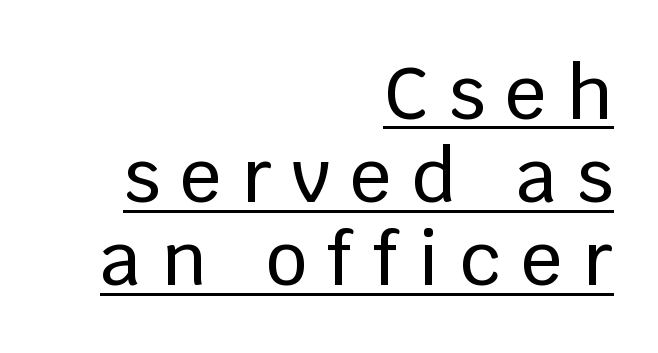
The image shows 73 px sans-serif type, upright; set right-aligned, tight line spacing (1.14x), unusually wide letter spacing (+0.28 em), underlined; low stroke contrast and a large x-height.
